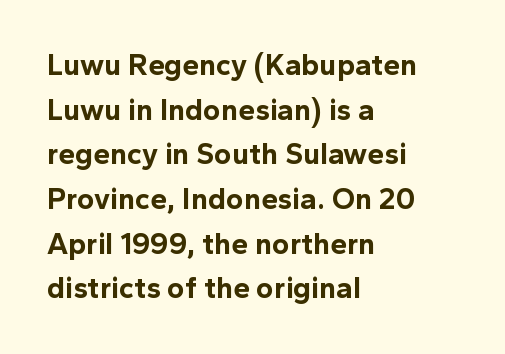
{"serif": "no", "italic": "no", "bold": "yes", "weight": "bold", "width": "normal", "x_height": "medium", "monospaced": "no", "underline": "no", "align": "left", "line_spacing": "normal", "line_spacing_ratio": 1.49, "letter_spacing": "normal", "letter_spacing_em": 0.0, "glyph_px": 30}
